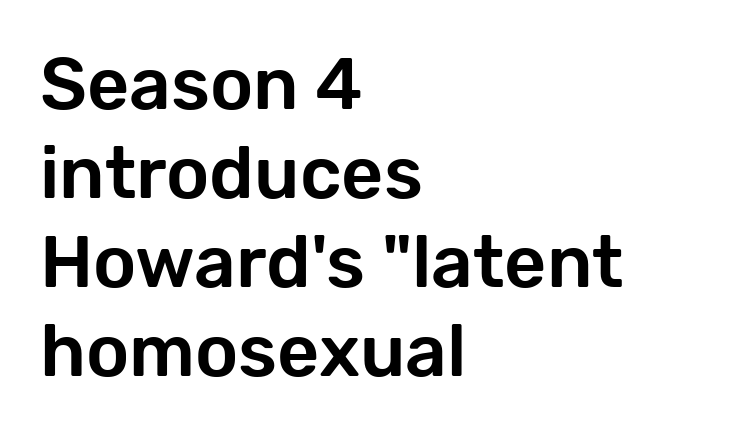
The image shows 73 px sans-serif type, upright; set left-aligned, line spacing 1.22x, normal letter spacing, not underlined; low stroke contrast and a medium x-height.
